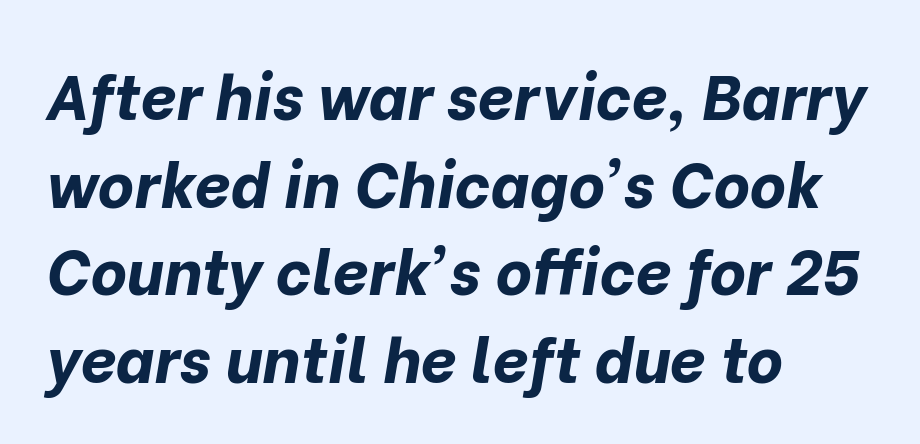
{"italic": "yes", "lean": "right", "slant_degrees": 10, "bold": "yes", "weight": "bold", "width": "normal", "stroke_contrast": "low", "x_height": "medium", "monospaced": "no", "underline": "no", "align": "left", "line_spacing": "normal", "line_spacing_ratio": 1.39, "letter_spacing": "normal", "letter_spacing_em": 0.0, "glyph_px": 63}
